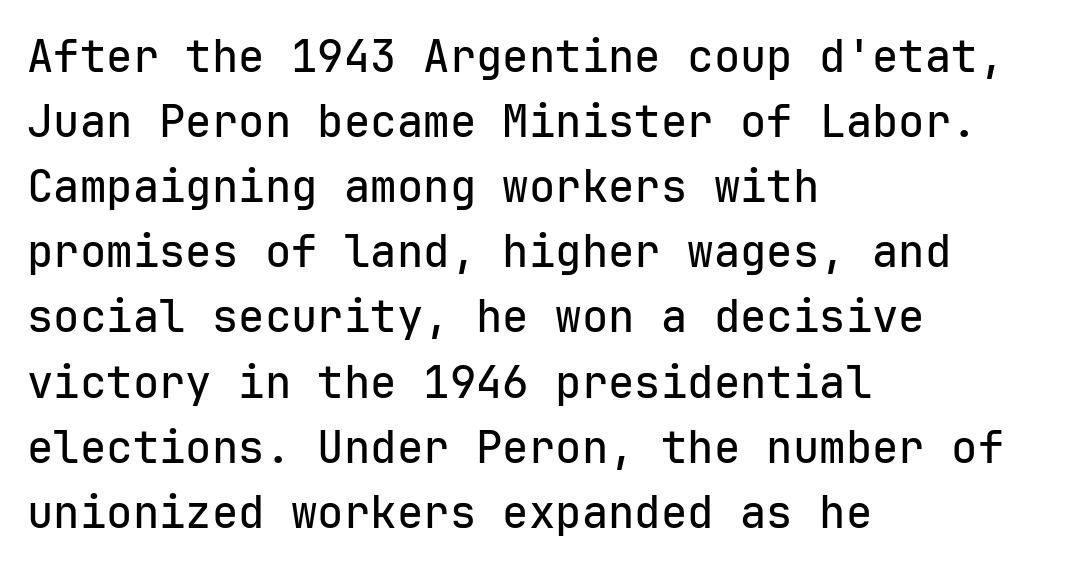
Q: Is the text italic (slanted)? A: No, it is upright.
Q: Is the typeface a serif or a sans-serif typeface? A: Sans-serif.
Q: Is the text underlined? A: No.
Q: How is the paragraph aligned? A: Left-aligned.
Q: Is the spacing between letters normal or unusually wide? A: Normal.
Q: Is the spacing between lines tight, normal or loose? A: Normal.
Q: Width (condensed, normal, or wide)? A: Normal.
Q: Stroke contrast? A: Low.
Q: x-height? A: Medium.
Q: Monospaced? A: Yes.
